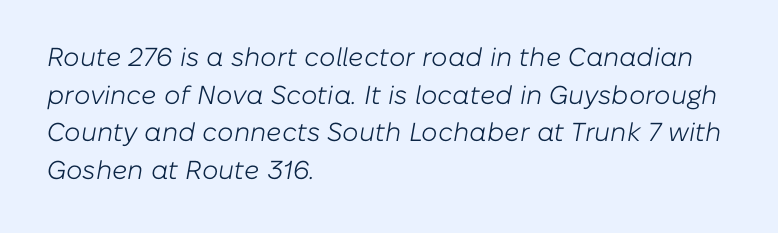
{"italic": "yes", "lean": "right", "slant_degrees": 10, "bold": "no", "underline": "no", "align": "left", "line_spacing": "normal", "line_spacing_ratio": 1.45, "letter_spacing": "normal", "letter_spacing_em": 0.0, "glyph_px": 26}
